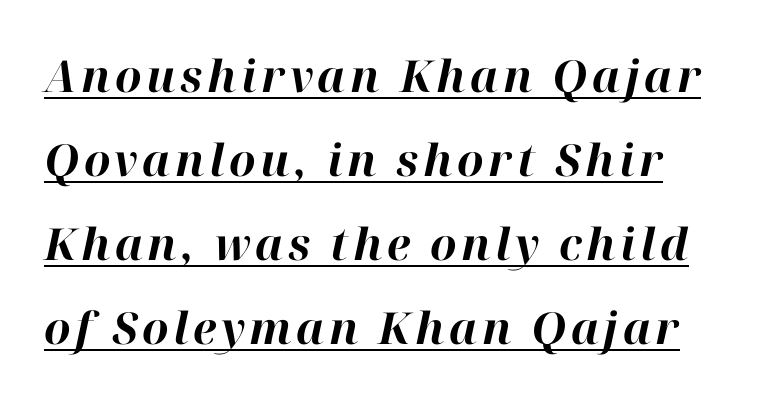
Q: Is the text bold? A: Yes.
Q: Is the text italic (slanted)? A: Yes, it leans right by about 12 degrees.
Q: Is the text underlined? A: Yes.
Q: Is the spacing between lines tight, normal or loose? A: Loose.
Q: Width (condensed, normal, or wide)? A: Normal.
Q: Stroke contrast? A: High.
Q: x-height? A: Medium.
Q: Monospaced? A: No.
